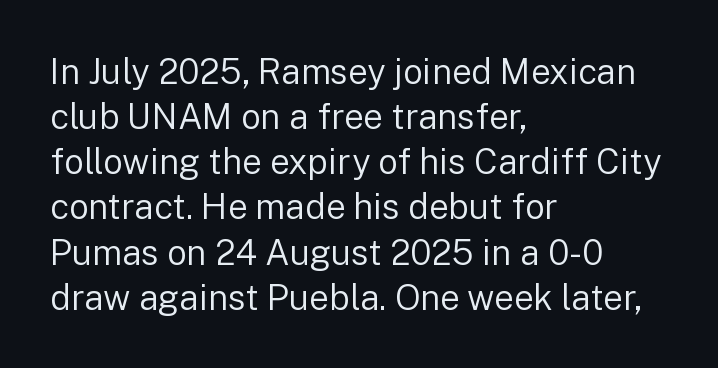
The foot of each line stays bare and open. Note the varied advance widths — an 'i' is clearly narrower than an 'm'. No chunkiness to these letters — they're not bold. Compared with typical paragraphs, the rows here are spaced about the same. Nothing sits at the stroke ends, so this counts as sans-serif.
